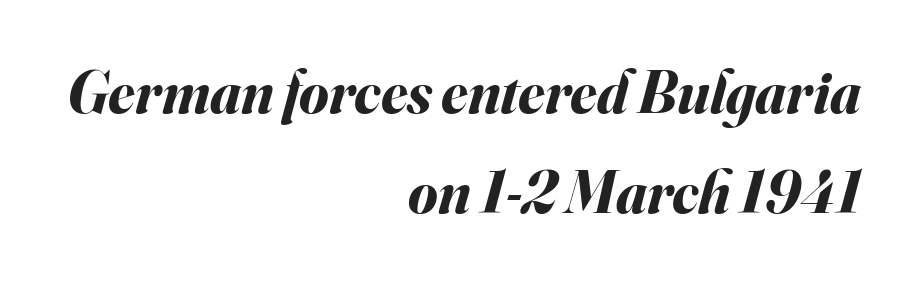
Words appear dense and cohesive because spacing is normal. Here the designer chose a conventional face with non-uniform glyph widths. Caption: multi-line text, flush right, ragged left. The typography opts for an oblique posture over an upright one. The lines sit at an ordinary, default distance from one another. Thick stems and heavy bowls — unmistakably bold.
